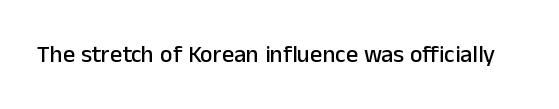
The image shows 24 px text type, upright; set normal letter spacing, not underlined.
